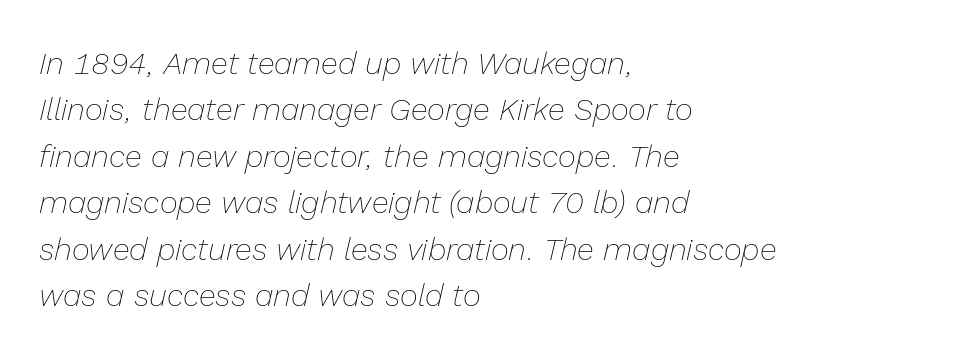
The image shows 31 px thin type, italic (leaning right); set left-aligned, normal line spacing (1.5x), normal letter spacing, not underlined; low stroke contrast and a medium x-height.
